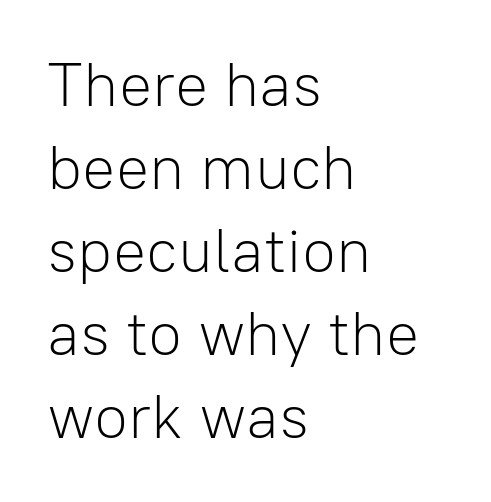
{"serif": "no", "italic": "no", "bold": "no", "weight": "light", "width": "normal", "stroke_contrast": "low", "x_height": "medium", "monospaced": "no", "underline": "no", "align": "left", "line_spacing": "normal", "line_spacing_ratio": 1.34, "letter_spacing": "normal", "letter_spacing_em": 0.0, "glyph_px": 62}
